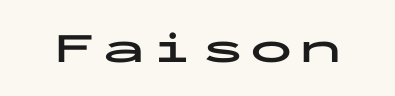
Q: Is the text bold? A: Yes.
Q: Is the text italic (slanted)? A: No, it is upright.
Q: Is the typeface a serif or a sans-serif typeface? A: Sans-serif.
Q: Is the text underlined? A: No.
Q: Width (condensed, normal, or wide)? A: Wide.
Q: Stroke contrast? A: Low.
Q: x-height? A: Medium.
Q: Monospaced? A: Yes.
